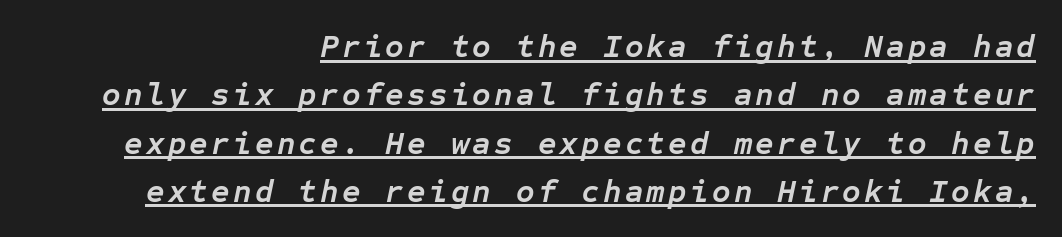
Q: Is the text bold? A: Yes.
Q: Is the text italic (slanted)? A: Yes, it leans right by about 12 degrees.
Q: Is the text underlined? A: Yes.
Q: How is the paragraph aligned? A: Right-aligned.
Q: Is the spacing between lines tight, normal or loose? A: Normal.
Q: Width (condensed, normal, or wide)? A: Normal.
Q: Stroke contrast? A: Low.
Q: x-height? A: Medium.
Q: Monospaced? A: Yes.
